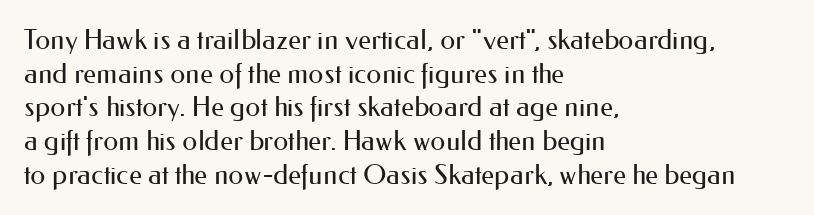
Q: Is the text bold? A: No.
Q: Is the text italic (slanted)? A: No, it is upright.
Q: Is the text underlined? A: No.
Q: How is the paragraph aligned? A: Left-aligned.
Q: Is the spacing between letters normal or unusually wide? A: Normal.
Q: Is the spacing between lines tight, normal or loose? A: Normal.
